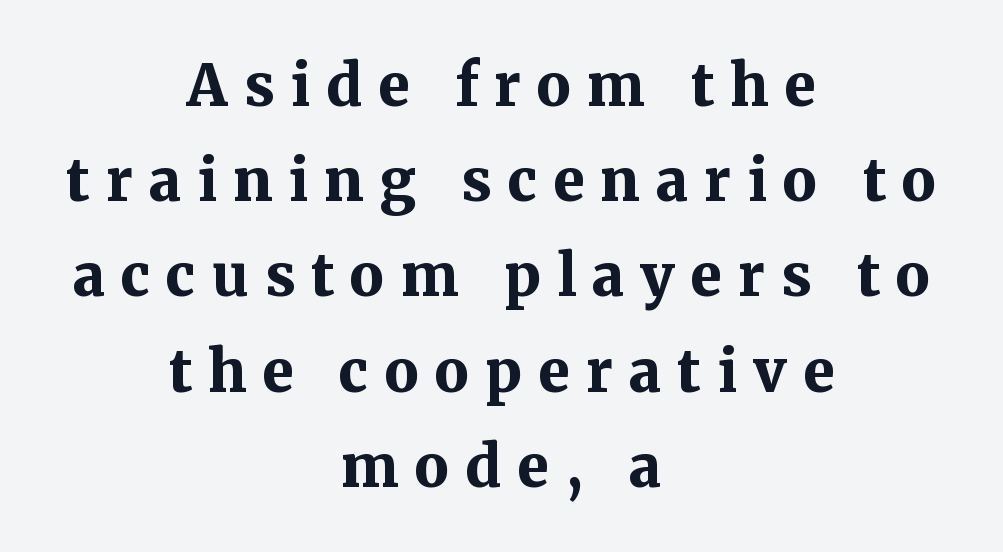
Posture: vertical. The specimen omits any rule beneath the text block's lines. Varying glyph widths throughout — classic text-font behaviour. The passage shown is emphatically bold.
